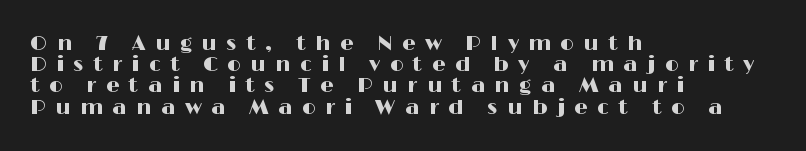
{"italic": "no", "underline": "no", "align": "left", "line_spacing": "tight", "line_spacing_ratio": 1.01, "letter_spacing": "wide", "letter_spacing_em": 0.45, "glyph_px": 21}
